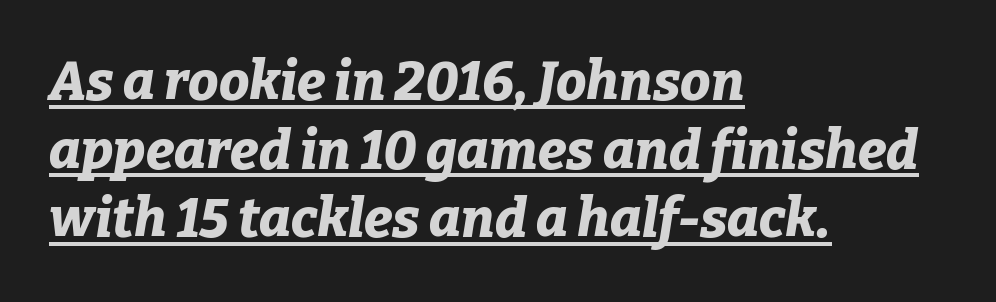
{"italic": "yes", "lean": "right", "slant_degrees": 9, "bold": "yes", "weight": "bold", "width": "normal", "stroke_contrast": "low", "x_height": "medium", "monospaced": "no", "underline": "yes", "align": "left", "line_spacing": "normal", "line_spacing_ratio": 1.27, "letter_spacing": "normal", "letter_spacing_em": 0.0, "glyph_px": 54}
